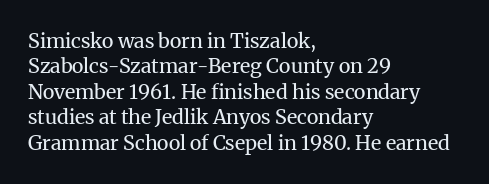
{"italic": "no", "bold": "no", "underline": "no", "align": "left", "line_spacing": "normal", "line_spacing_ratio": 1.27, "letter_spacing": "normal", "letter_spacing_em": 0.0, "glyph_px": 20}
